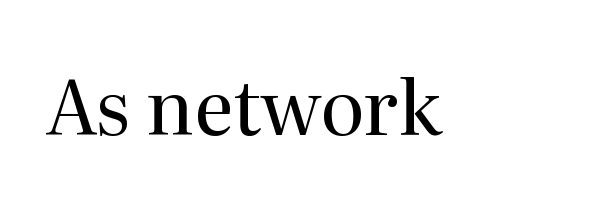
The image shows 76 px regular-weight serif type, upright; set normal letter spacing, not underlined; medium stroke contrast and a medium x-height.
